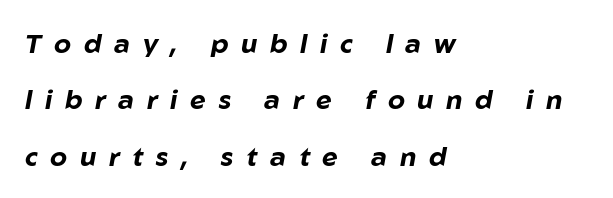
It's the slanting kind of type. The line-height multiplier appears high, well above default. Type without underlining. Which margin do the lines hug? The left one — the right edge is uneven.
